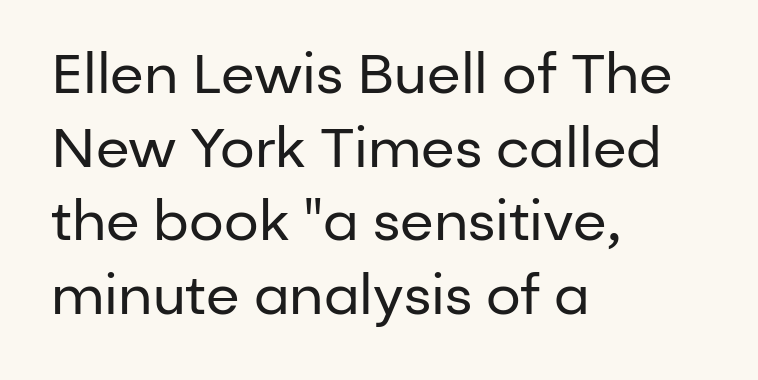
{"serif": "no", "italic": "no", "bold": "no", "weight": "regular", "width": "normal", "stroke_contrast": "low", "x_height": "medium", "monospaced": "no", "underline": "no", "align": "left", "line_spacing": "normal", "line_spacing_ratio": 1.34, "letter_spacing": "normal", "letter_spacing_em": 0.0, "glyph_px": 55}
